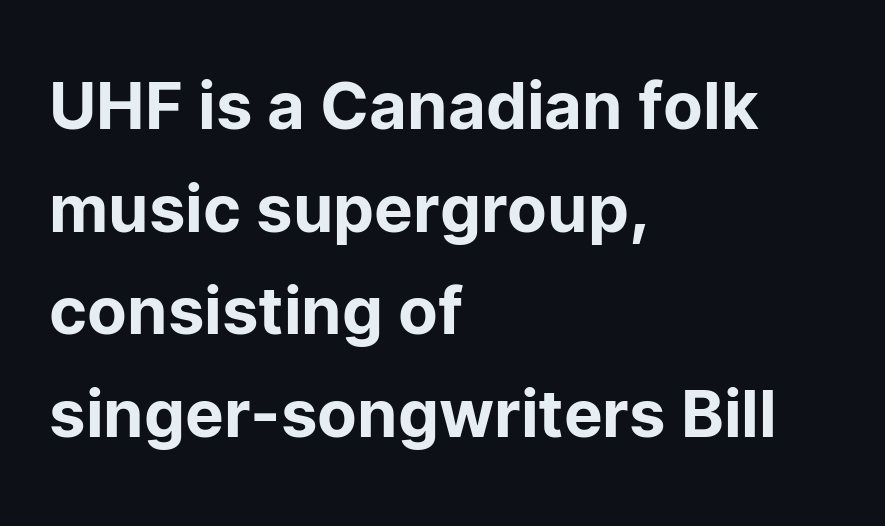
Q: Is the text italic (slanted)? A: No, it is upright.
Q: Is the typeface a serif or a sans-serif typeface? A: Sans-serif.
Q: Is the text underlined? A: No.
Q: How is the paragraph aligned? A: Left-aligned.
Q: Is the spacing between letters normal or unusually wide? A: Normal.
Q: Is the spacing between lines tight, normal or loose? A: Normal.
Q: Width (condensed, normal, or wide)? A: Normal.
Q: Stroke contrast? A: Low.
Q: x-height? A: Medium.
Q: Monospaced? A: No.
